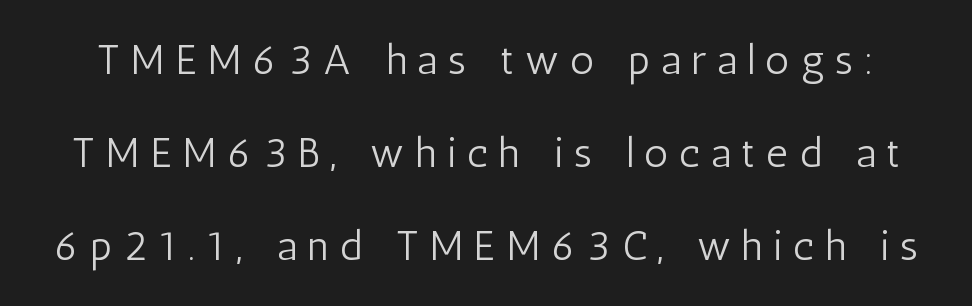
Q: Is the text bold? A: No.
Q: Is the text italic (slanted)? A: No, it is upright.
Q: Is the typeface a serif or a sans-serif typeface? A: Sans-serif.
Q: Is the text underlined? A: No.
Q: Is the spacing between letters normal or unusually wide? A: Unusually wide.
Q: Is the spacing between lines tight, normal or loose? A: Loose.
Q: Width (condensed, normal, or wide)? A: Condensed.
Q: Stroke contrast? A: Low.
Q: x-height? A: Medium.
Q: Monospaced? A: No.
